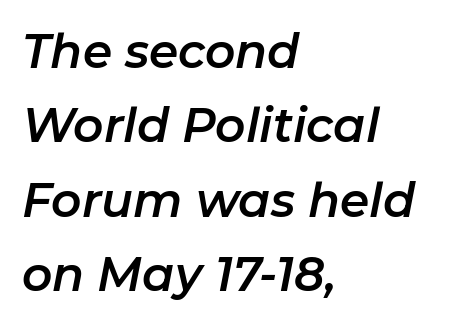
The image shows 47 px text type, italic (leaning right); set left-aligned, normal line spacing (1.58x), normal letter spacing, not underlined; low stroke contrast and a medium x-height.
